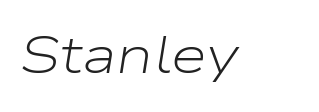
Q: Is the text bold? A: No.
Q: Is the text italic (slanted)? A: Yes, it leans right by about 9 degrees.
Q: Is the text underlined? A: No.
Q: Is the spacing between letters normal or unusually wide? A: Normal.
Q: Width (condensed, normal, or wide)? A: Wide.
Q: Stroke contrast? A: Low.
Q: x-height? A: Medium.
Q: Monospaced? A: No.
